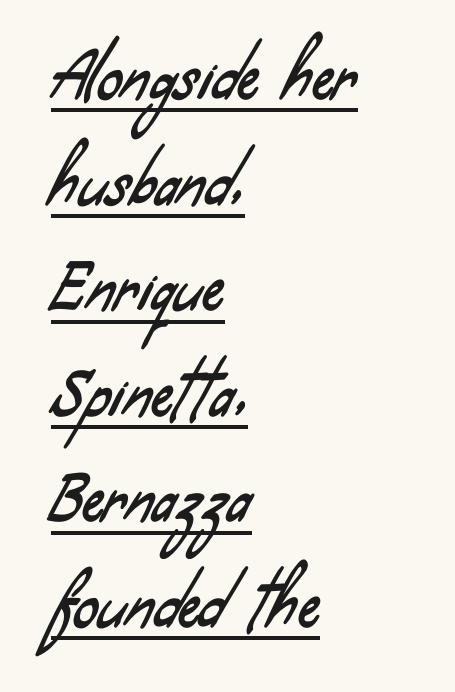
{"serif": "no", "width": "condensed", "stroke_contrast": "low", "x_height": "small", "monospaced": "no", "underline": "yes", "align": "left", "line_spacing_ratio": 1.73, "letter_spacing": "normal", "letter_spacing_em": 0.0, "glyph_px": 61}
